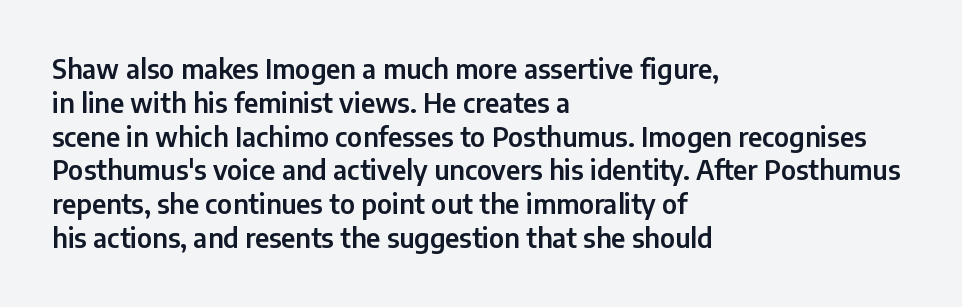
{"italic": "no", "underline": "no", "align": "left", "line_spacing": "normal", "line_spacing_ratio": 1.3, "letter_spacing": "normal", "letter_spacing_em": 0.0, "glyph_px": 26}
